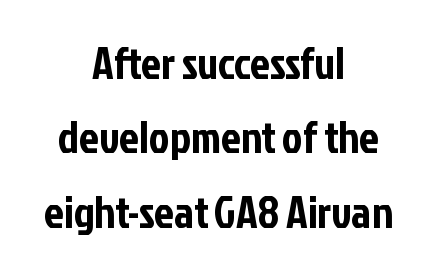
Q: Is the text italic (slanted)? A: No, it is upright.
Q: Is the typeface a serif or a sans-serif typeface? A: Sans-serif.
Q: Is the text underlined? A: No.
Q: How is the paragraph aligned? A: Centered.
Q: Is the spacing between letters normal or unusually wide? A: Normal.
Q: Is the spacing between lines tight, normal or loose? A: Normal.
Q: Width (condensed, normal, or wide)? A: Condensed.
Q: Stroke contrast? A: Low.
Q: x-height? A: Medium.
Q: Monospaced? A: No.
